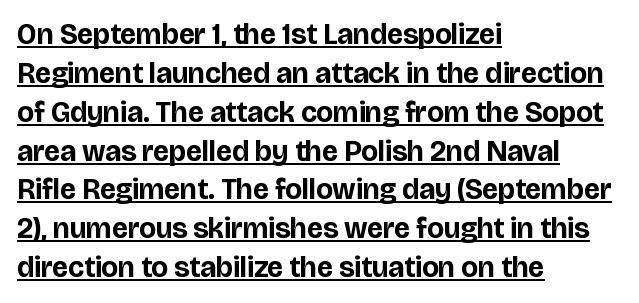
{"serif": "no", "italic": "no", "bold": "yes", "weight": "bold", "width": "normal", "stroke_contrast": "low", "x_height": "large", "monospaced": "no", "underline": "yes", "align": "left", "line_spacing": "normal", "line_spacing_ratio": 1.34, "letter_spacing": "normal", "letter_spacing_em": 0.0, "glyph_px": 29}
